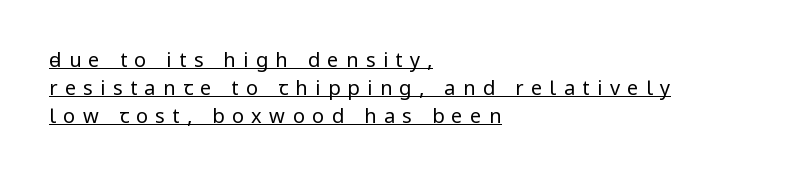
The image shows 20 px text type, upright; set left-aligned, normal line spacing (1.4x), unusually wide letter spacing (+0.37 em), underlined.
